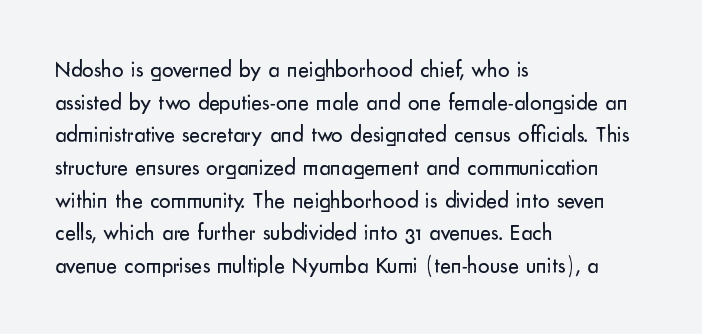
The image shows 23 px text type, upright; set left-aligned, normal line spacing (1.42x), normal letter spacing, not underlined.
